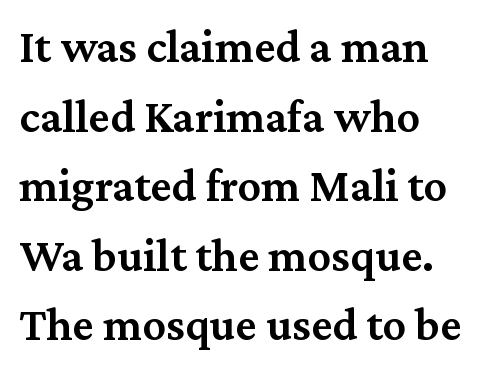
The strokes are fattened partway — semibold, not bold. The lettering holds an erect, upright posture throughout. The typesetter chose a ragged-right arrangement here. In terms of letterspacing, this is plain default setting. Think of a printed novel: that variable character pitch is what you see here.
